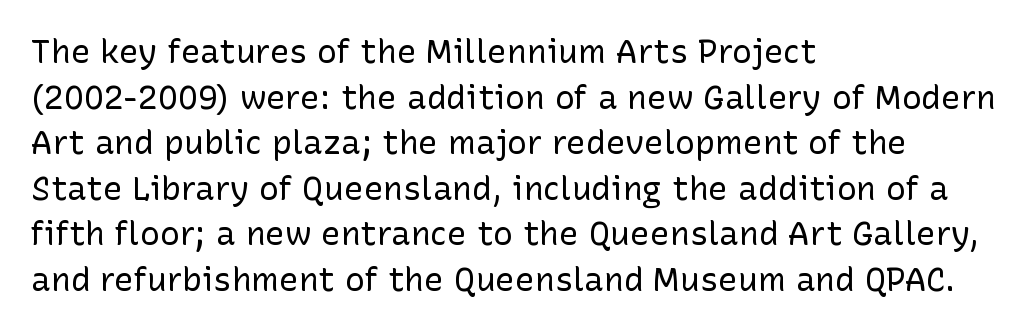
Q: Is the text bold? A: No.
Q: Is the text italic (slanted)? A: No, it is upright.
Q: Is the typeface a serif or a sans-serif typeface? A: Sans-serif.
Q: Is the text underlined? A: No.
Q: How is the paragraph aligned? A: Left-aligned.
Q: Is the spacing between letters normal or unusually wide? A: Normal.
Q: Is the spacing between lines tight, normal or loose? A: Normal.
Q: Width (condensed, normal, or wide)? A: Normal.
Q: Stroke contrast? A: Low.
Q: x-height? A: Medium.
Q: Monospaced? A: No.
